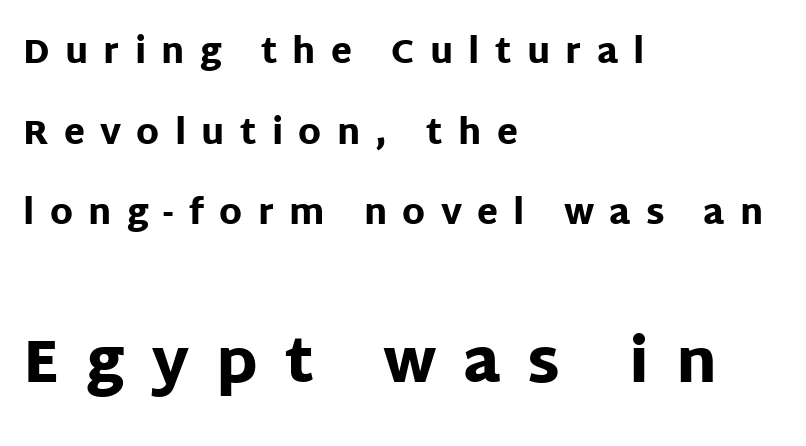
Q: Is the text bold? A: Yes.
Q: Is the text italic (slanted)? A: No, it is upright.
Q: Is the typeface a serif or a sans-serif typeface? A: Sans-serif.
Q: Is the text underlined? A: No.
Q: How is the paragraph aligned? A: Left-aligned.
Q: Is the spacing between letters normal or unusually wide? A: Unusually wide.
Q: Is the spacing between lines tight, normal or loose? A: Loose.
Q: Which block of text is set in a larger size, the first (top) or the second (bottom)? A: The second (bottom) one.
Q: Width (condensed, normal, or wide)? A: Normal.
Q: Stroke contrast? A: Low.
Q: x-height? A: Large.
Q: Monospaced? A: No.
